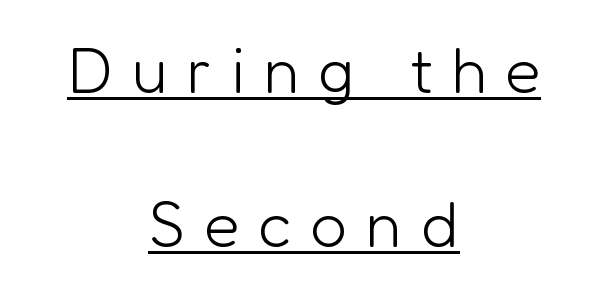
Q: Is the text bold? A: No.
Q: Is the text italic (slanted)? A: No, it is upright.
Q: Is the typeface a serif or a sans-serif typeface? A: Sans-serif.
Q: Is the text underlined? A: Yes.
Q: How is the paragraph aligned? A: Centered.
Q: Is the spacing between letters normal or unusually wide? A: Unusually wide.
Q: Is the spacing between lines tight, normal or loose? A: Loose.
Q: Width (condensed, normal, or wide)? A: Normal.
Q: Stroke contrast? A: Low.
Q: x-height? A: Medium.
Q: Monospaced? A: No.
